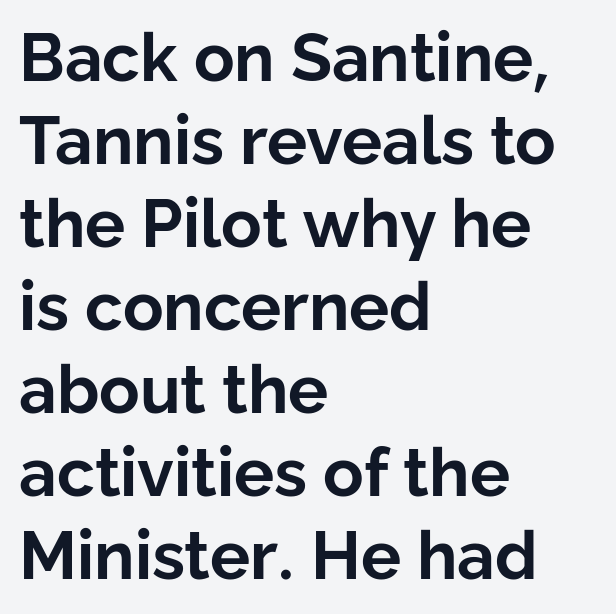
{"serif": "no", "italic": "no", "bold": "yes", "weight": "bold", "width": "normal", "stroke_contrast": "low", "x_height": "medium", "monospaced": "no", "underline": "no", "align": "left", "line_spacing_ratio": 1.24, "letter_spacing": "normal", "letter_spacing_em": 0.0, "glyph_px": 67}
